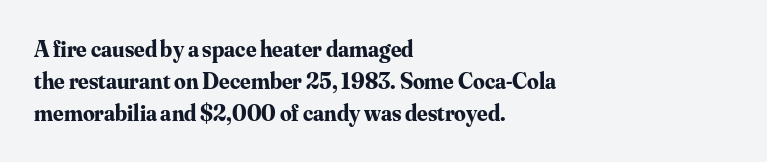
Teacher's note: observe the even left margin — that is flush-left alignment. Tracking here is standard; glyphs follow each other at the usual distance. Horizontal bands of white between lines are of average thickness. Is the type bold? Yes — the strokes are clearly thick and heavy. This is the regular roman posture of the typeface.
